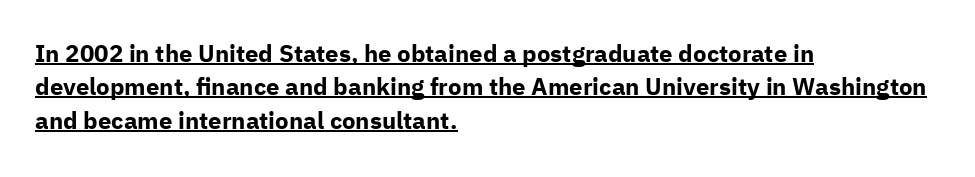
The image shows 24 px bold type, upright; set left-aligned, normal line spacing (1.39x), normal letter spacing, underlined.
